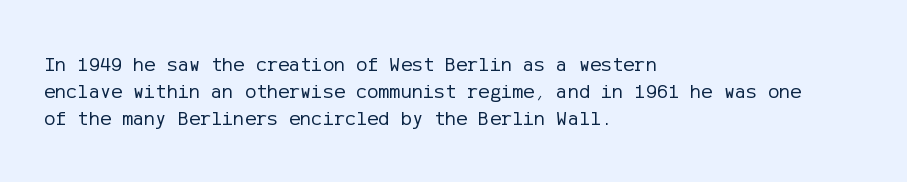
The image shows 21 px text type, upright; set left-aligned, normal line spacing (1.28x), normal letter spacing, not underlined.
